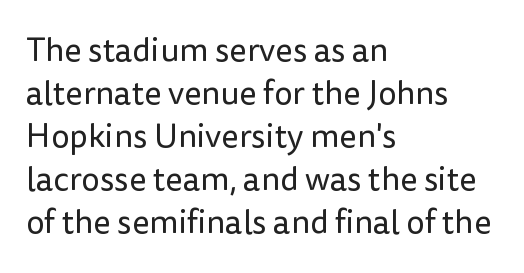
The image shows 33 px regular-weight sans-serif type, upright; set left-aligned, normal line spacing (1.3x), normal letter spacing, not underlined; low stroke contrast and a medium x-height.
